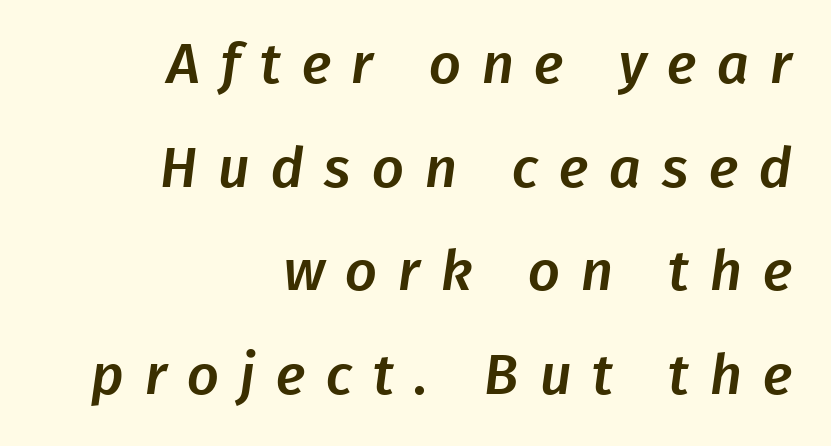
Q: Is the typeface a serif or a sans-serif typeface? A: Sans-serif.
Q: Is the text underlined? A: No.
Q: How is the paragraph aligned? A: Right-aligned.
Q: Is the spacing between letters normal or unusually wide? A: Unusually wide.
Q: Width (condensed, normal, or wide)? A: Normal.
Q: Stroke contrast? A: Low.
Q: x-height? A: Medium.
Q: Monospaced? A: No.
